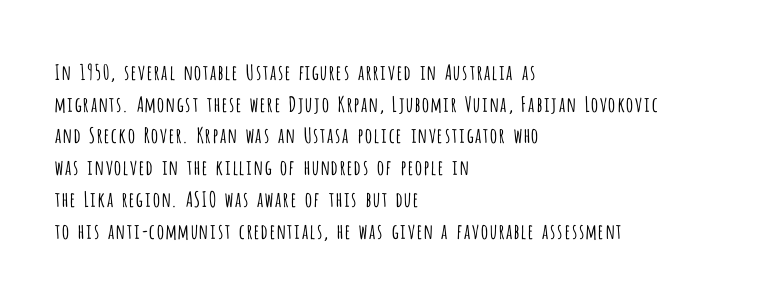
Q: Is the text bold? A: No.
Q: Is the text italic (slanted)? A: No, it is upright.
Q: Is the text underlined? A: No.
Q: How is the paragraph aligned? A: Left-aligned.
Q: Is the spacing between letters normal or unusually wide? A: Normal.
Q: Is the spacing between lines tight, normal or loose? A: Normal.
